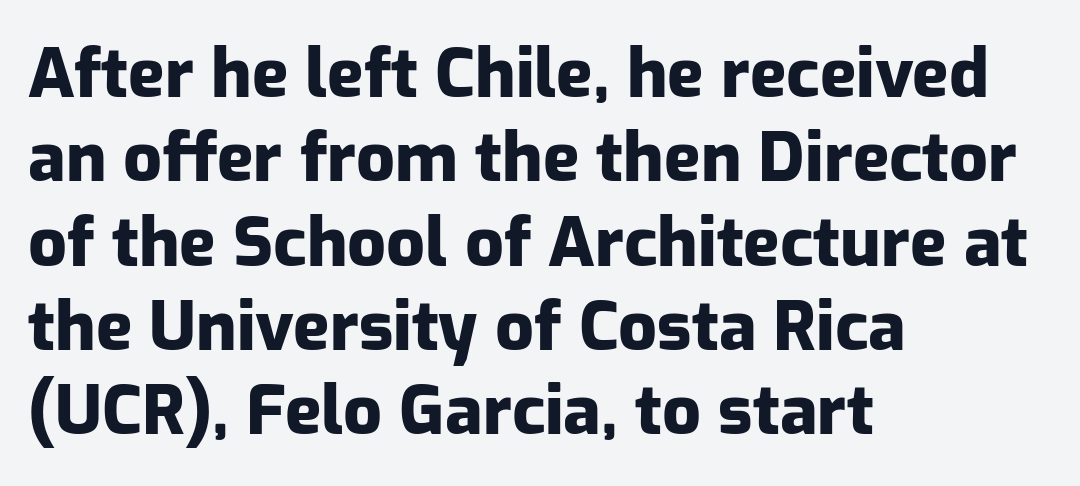
Is this a fixed-width face? No — the glyphs have proportional, varying widths. Type without underlining. Is the type bold? Yes — the strokes are clearly thick and heavy. Is there any slant? The stems are plumb.
